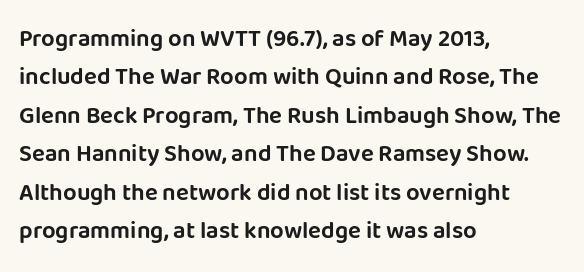
Q: Is the text italic (slanted)? A: No, it is upright.
Q: Is the text underlined? A: No.
Q: How is the paragraph aligned? A: Left-aligned.
Q: Is the spacing between letters normal or unusually wide? A: Normal.
Q: Is the spacing between lines tight, normal or loose? A: Normal.
